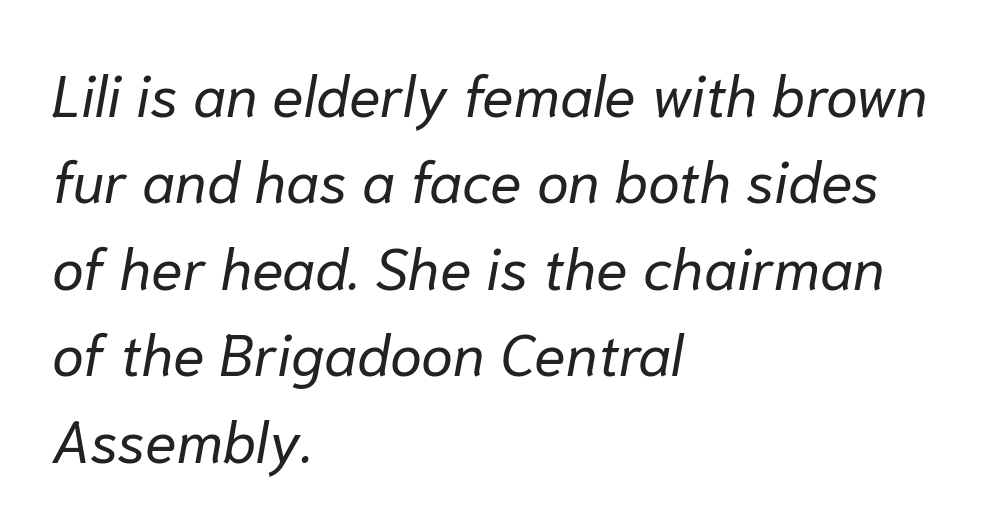
The image shows 58 px regular-weight type, italic (leaning right); set left-aligned, normal line spacing (1.49x), normal letter spacing, not underlined; low stroke contrast and a medium x-height.
